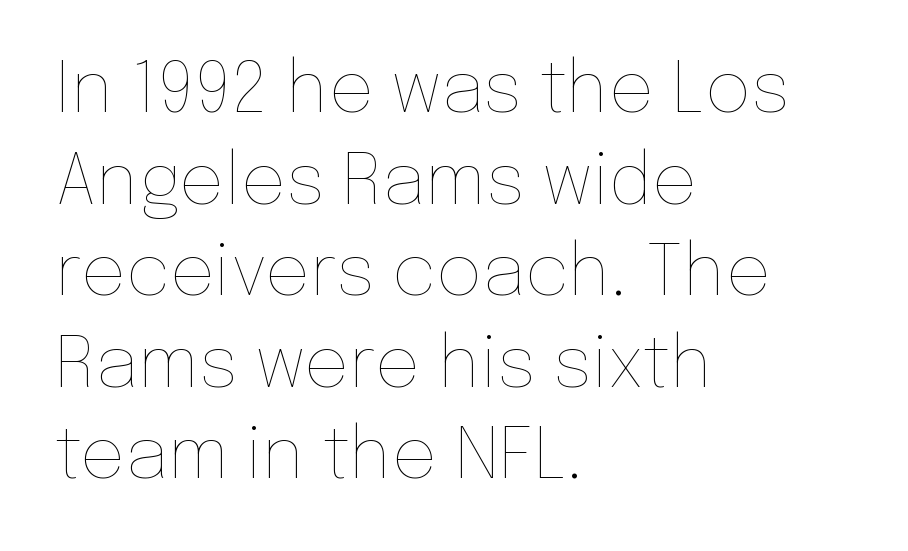
{"italic": "no", "bold": "no", "weight": "thin", "width": "normal", "stroke_contrast": "low", "x_height": "medium", "monospaced": "no", "underline": "no", "align": "left", "line_spacing": "normal", "line_spacing_ratio": 1.29, "letter_spacing": "normal", "letter_spacing_em": 0.0, "glyph_px": 71}
